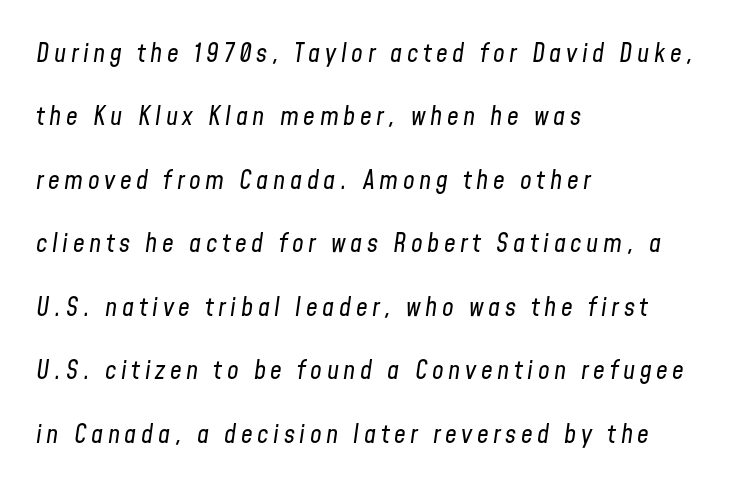
Words float on clear page, feet unadorned. The vertical gap from one line to the next is large. You can tell it's italic because the verticals aren't actually vertical. Left-aligned paragraph, ragged on the right.
